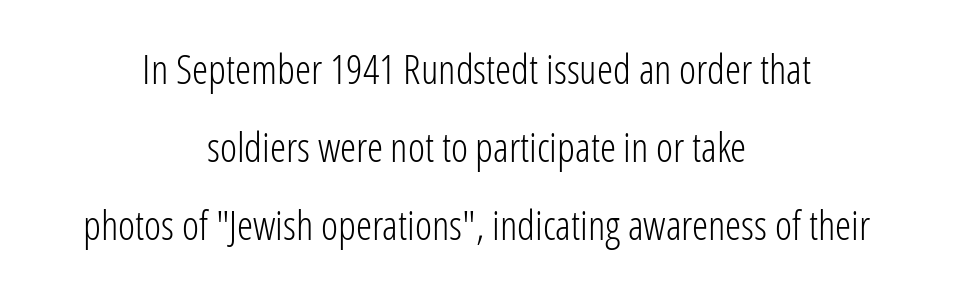
The image shows 41 px light, condensed sans-serif type, upright; set centered, loose line spacing (1.9x), normal letter spacing, not underlined; low stroke contrast and a medium x-height.
